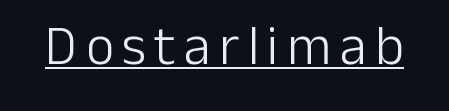
{"serif": "no", "italic": "no", "bold": "no", "weight": "light", "width": "normal", "stroke_contrast": "low", "x_height": "medium", "monospaced": "no", "underline": "yes", "glyph_px": 55}
